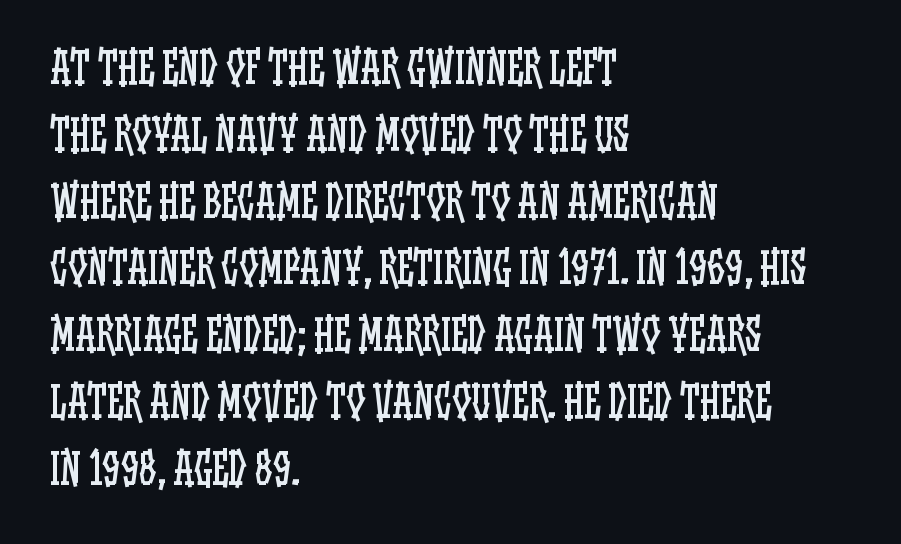
Q: Is the text bold? A: No.
Q: Is the text italic (slanted)? A: No, it is upright.
Q: Is the text underlined? A: No.
Q: How is the paragraph aligned? A: Left-aligned.
Q: Is the spacing between letters normal or unusually wide? A: Normal.
Q: Is the spacing between lines tight, normal or loose? A: Normal.
Q: Width (condensed, normal, or wide)? A: Condensed.
Q: Stroke contrast? A: Low.
Q: x-height? A: Large.
Q: Monospaced? A: No.
